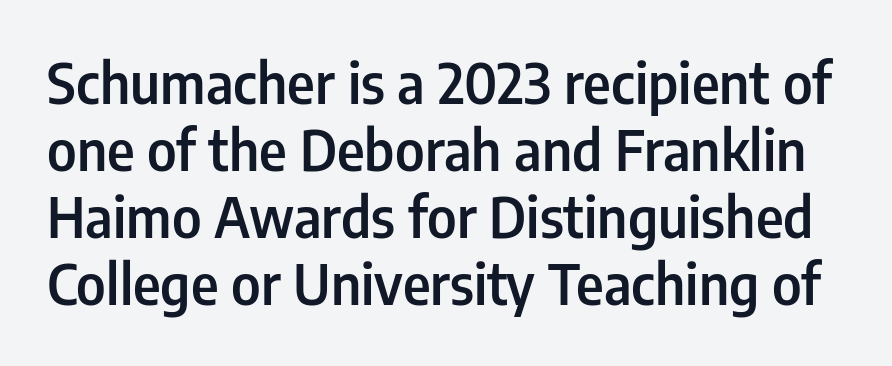
The image shows 55 px semibold, condensed sans-serif type, upright; set line spacing 1.22x, normal letter spacing, not underlined; low stroke contrast and a medium x-height.
